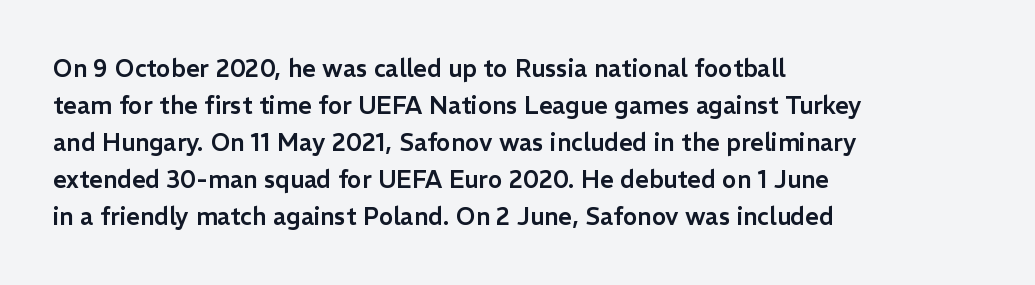
Q: Is the text italic (slanted)? A: No, it is upright.
Q: Is the text underlined? A: No.
Q: How is the paragraph aligned? A: Left-aligned.
Q: Is the spacing between letters normal or unusually wide? A: Normal.
Q: Is the spacing between lines tight, normal or loose? A: Normal.
